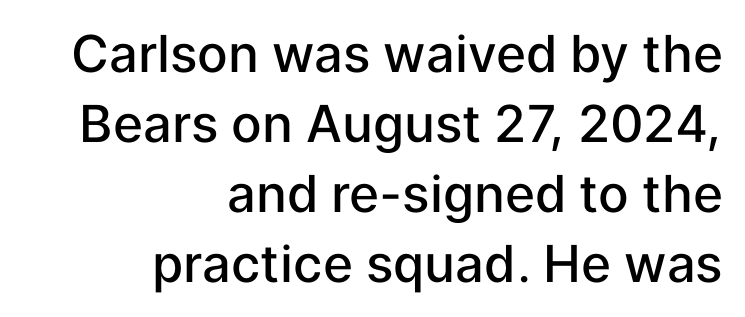
{"serif": "no", "italic": "no", "bold": "semi", "weight": "semibold", "width": "normal", "stroke_contrast": "low", "x_height": "medium", "monospaced": "no", "underline": "no", "align": "right", "line_spacing": "normal", "line_spacing_ratio": 1.37, "letter_spacing": "normal", "letter_spacing_em": 0.0, "glyph_px": 51}
